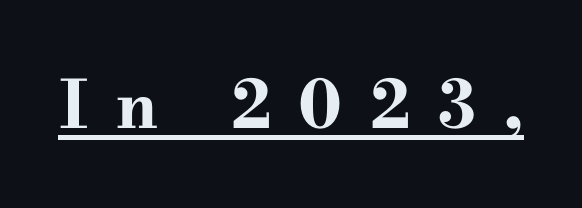
The image shows 66 px bold, wide serif type, upright; set unusually wide letter spacing (+0.42 em), underlined; high stroke contrast and a small x-height.
